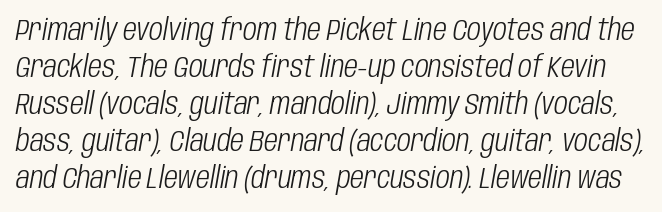
Designer's note — italics engaged. Underlining? Definitely not there. Letters have the restrained weight of plain body copy at most. Do the characters align in a grid? No, the font is proportional.
